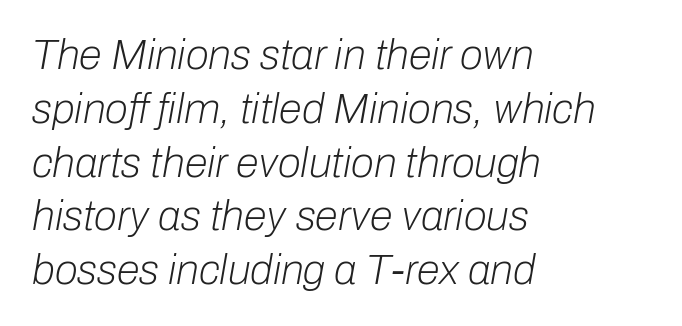
{"italic": "yes", "lean": "right", "slant_degrees": 10, "bold": "no", "weight": "light", "width": "normal", "stroke_contrast": "low", "x_height": "medium", "monospaced": "no", "underline": "no", "align": "left", "line_spacing": "normal", "line_spacing_ratio": 1.28, "letter_spacing": "normal", "letter_spacing_em": 0.0, "glyph_px": 42}
